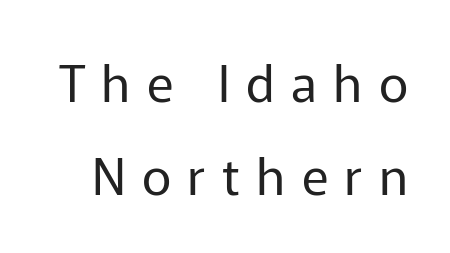
Q: Is the text bold? A: No.
Q: Is the text italic (slanted)? A: No, it is upright.
Q: Is the typeface a serif or a sans-serif typeface? A: Sans-serif.
Q: Is the text underlined? A: No.
Q: Is the spacing between letters normal or unusually wide? A: Unusually wide.
Q: Width (condensed, normal, or wide)? A: Normal.
Q: Stroke contrast? A: Low.
Q: x-height? A: Medium.
Q: Monospaced? A: No.
